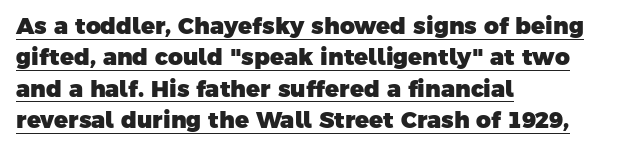
Q: Is the text bold? A: Yes.
Q: Is the text underlined? A: Yes.
Q: How is the paragraph aligned? A: Left-aligned.
Q: Is the spacing between letters normal or unusually wide? A: Normal.
Q: Is the spacing between lines tight, normal or loose? A: Normal.
